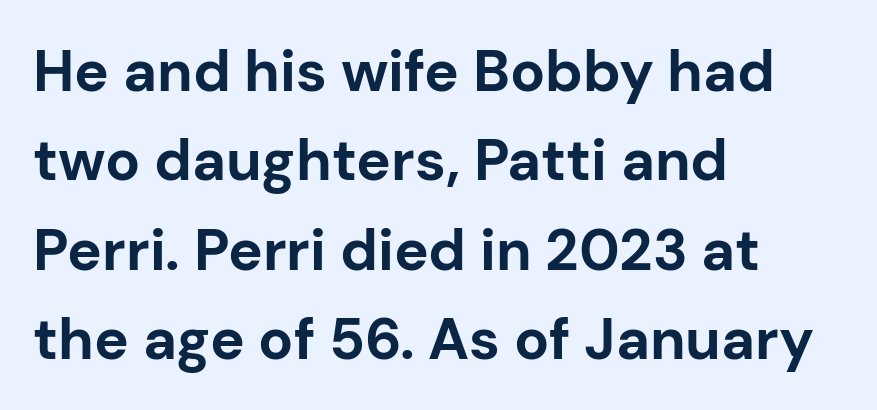
Q: Is the text bold? A: Yes.
Q: Is the text italic (slanted)? A: No, it is upright.
Q: Is the typeface a serif or a sans-serif typeface? A: Sans-serif.
Q: Is the text underlined? A: No.
Q: How is the paragraph aligned? A: Left-aligned.
Q: Is the spacing between letters normal or unusually wide? A: Normal.
Q: Is the spacing between lines tight, normal or loose? A: Normal.
Q: Width (condensed, normal, or wide)? A: Normal.
Q: Stroke contrast? A: Low.
Q: x-height? A: Medium.
Q: Monospaced? A: No.
